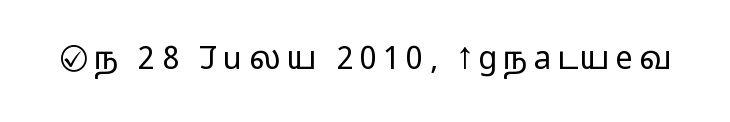
{"serif": "no", "italic": "no", "bold": "no", "weight": "light", "width": "wide", "stroke_contrast": "low", "x_height": "medium", "monospaced": "no", "underline": "no", "letter_spacing": "wide", "letter_spacing_em": 0.2, "glyph_px": 31}
